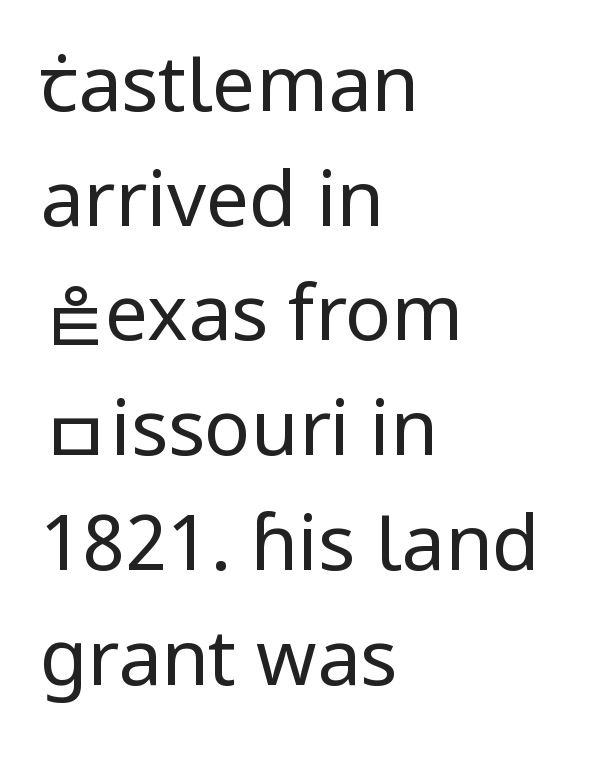
Q: Is the text bold? A: No.
Q: Is the text italic (slanted)? A: No, it is upright.
Q: Is the typeface a serif or a sans-serif typeface? A: Sans-serif.
Q: Is the text underlined? A: No.
Q: How is the paragraph aligned? A: Left-aligned.
Q: Is the spacing between letters normal or unusually wide? A: Normal.
Q: Is the spacing between lines tight, normal or loose? A: Normal.
Q: Width (condensed, normal, or wide)? A: Normal.
Q: Stroke contrast? A: Low.
Q: x-height? A: Medium.
Q: Monospaced? A: No.
